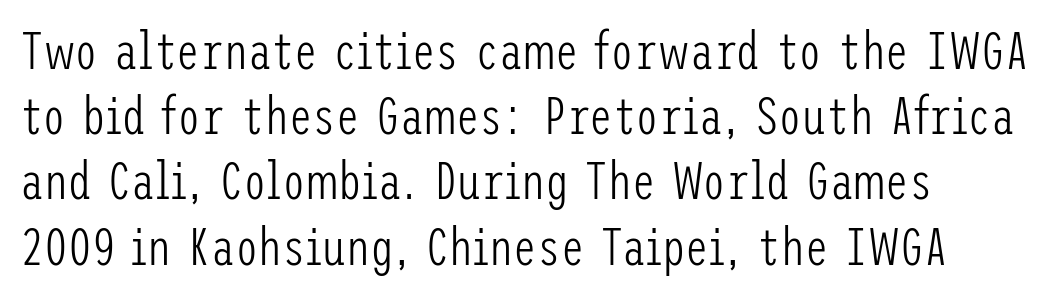
Q: Is the text bold? A: No.
Q: Is the text italic (slanted)? A: No, it is upright.
Q: Is the typeface a serif or a sans-serif typeface? A: Sans-serif.
Q: Is the text underlined? A: No.
Q: How is the paragraph aligned? A: Left-aligned.
Q: Is the spacing between letters normal or unusually wide? A: Normal.
Q: Width (condensed, normal, or wide)? A: Condensed.
Q: Stroke contrast? A: Low.
Q: x-height? A: Medium.
